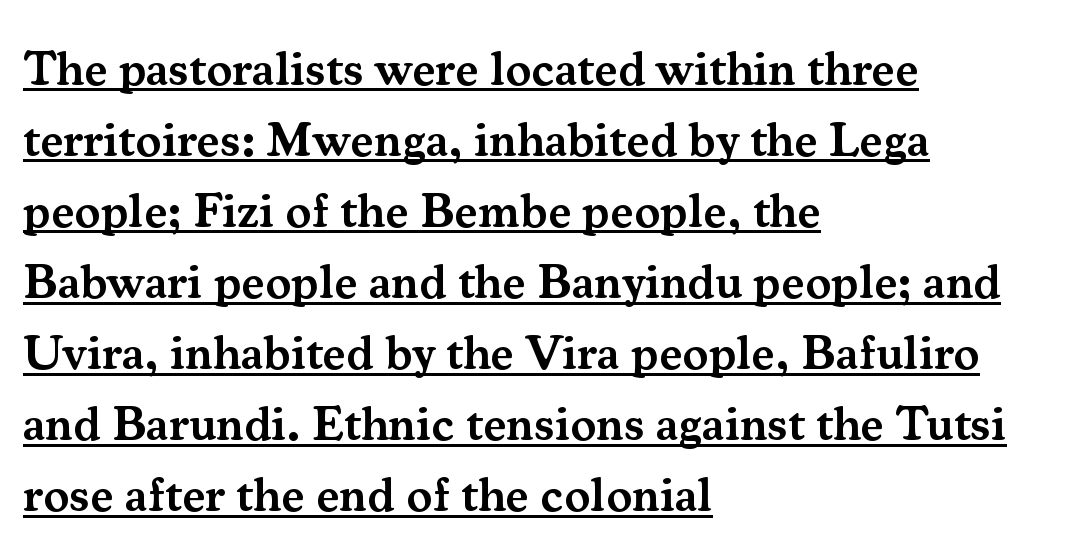
{"serif": "yes", "italic": "no", "bold": "semi", "weight": "semibold", "width": "normal", "stroke_contrast": "medium", "x_height": "small", "monospaced": "no", "underline": "yes", "align": "left", "line_spacing": "normal", "line_spacing_ratio": 1.45, "letter_spacing": "normal", "letter_spacing_em": 0.0, "glyph_px": 49}
